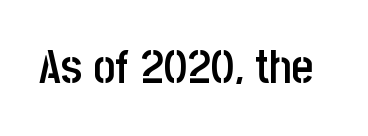
{"serif": "no", "italic": "no", "bold": "semi", "weight": "semibold", "width": "condensed", "stroke_contrast": "low", "x_height": "large", "monospaced": "no", "underline": "no", "letter_spacing": "normal", "letter_spacing_em": 0.0, "glyph_px": 47}
